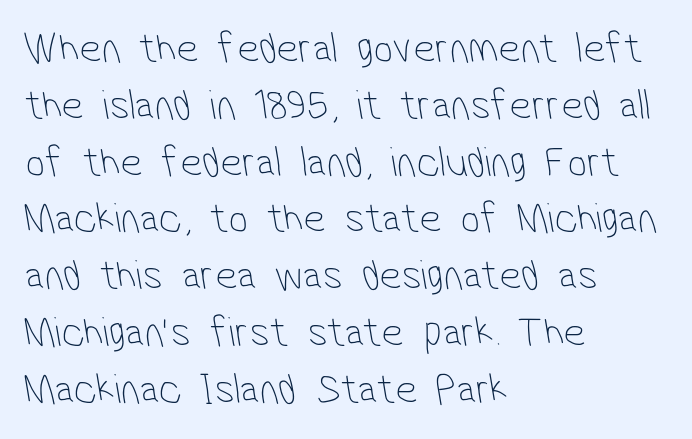
Q: Is the text bold? A: No.
Q: Is the typeface a serif or a sans-serif typeface? A: Sans-serif.
Q: Is the text underlined? A: No.
Q: How is the paragraph aligned? A: Left-aligned.
Q: Is the spacing between letters normal or unusually wide? A: Normal.
Q: Is the spacing between lines tight, normal or loose? A: Normal.
Q: Width (condensed, normal, or wide)? A: Condensed.
Q: Stroke contrast? A: Low.
Q: x-height? A: Medium.
Q: Monospaced? A: No.
